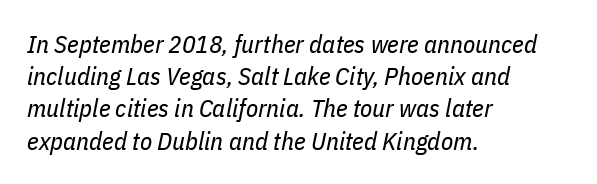
{"italic": "yes", "lean": "right", "slant_degrees": 11, "bold": "no", "underline": "no", "align": "left", "line_spacing": "normal", "line_spacing_ratio": 1.29, "letter_spacing": "normal", "letter_spacing_em": 0.0, "glyph_px": 25}
